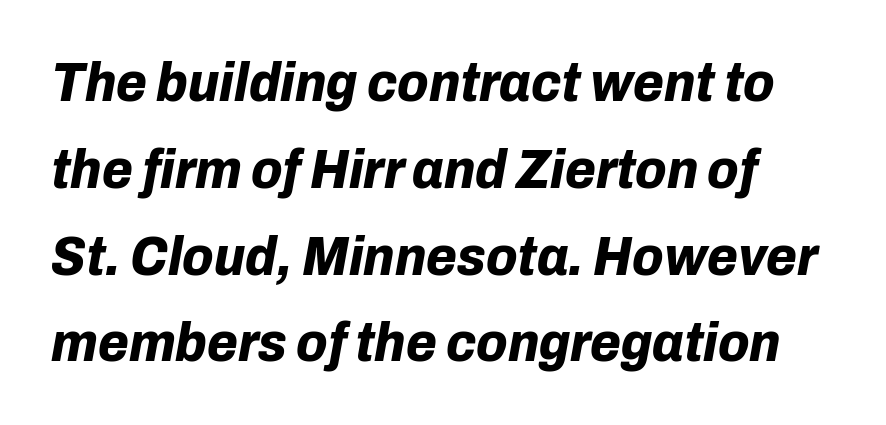
{"italic": "yes", "lean": "right", "slant_degrees": 10, "bold": "yes", "weight": "bold", "width": "normal", "stroke_contrast": "low", "x_height": "medium", "monospaced": "no", "underline": "no", "line_spacing": "normal", "line_spacing_ratio": 1.55, "letter_spacing": "normal", "letter_spacing_em": 0.0, "glyph_px": 56}
